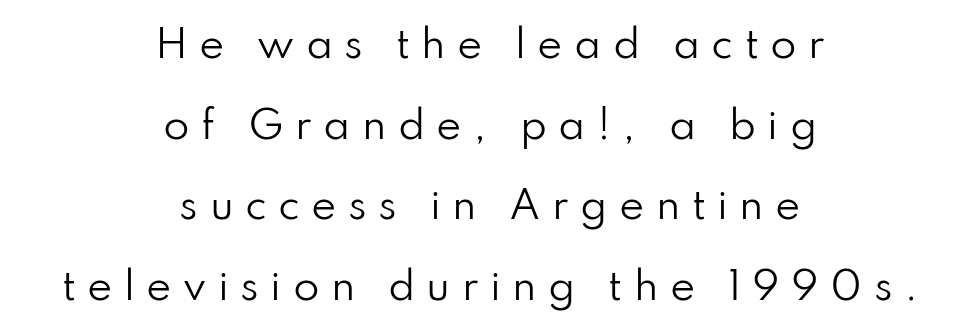
Q: Is the text bold? A: No.
Q: Is the text italic (slanted)? A: No, it is upright.
Q: Is the typeface a serif or a sans-serif typeface? A: Sans-serif.
Q: Is the text underlined? A: No.
Q: How is the paragraph aligned? A: Centered.
Q: Is the spacing between letters normal or unusually wide? A: Unusually wide.
Q: Is the spacing between lines tight, normal or loose? A: Loose.
Q: Width (condensed, normal, or wide)? A: Normal.
Q: Stroke contrast? A: Low.
Q: x-height? A: Small.
Q: Monospaced? A: No.
